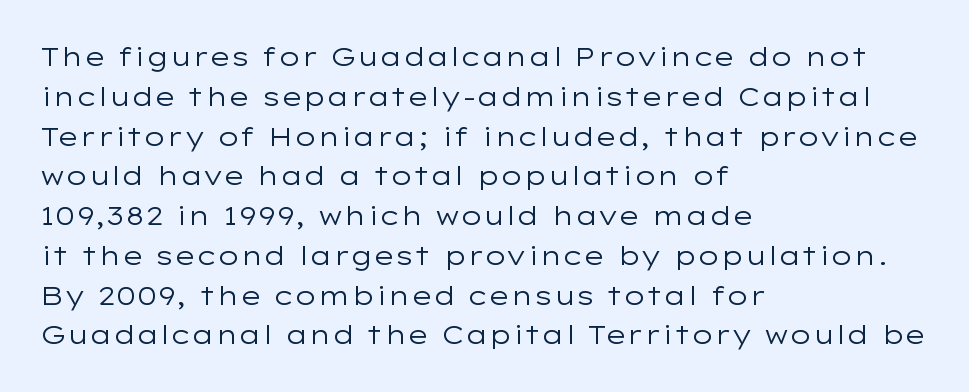
Nobody touched the tracking dial on this one. Line starts are locked; line ends wander. The block of text has a typical density, with ordinary space between rows. The glyphs are unaccompanied by any horizontal stroke below them. Notice how the stems are strictly vertical — no italics here. These glyphs show unthickened strokes, regular width or finer.
